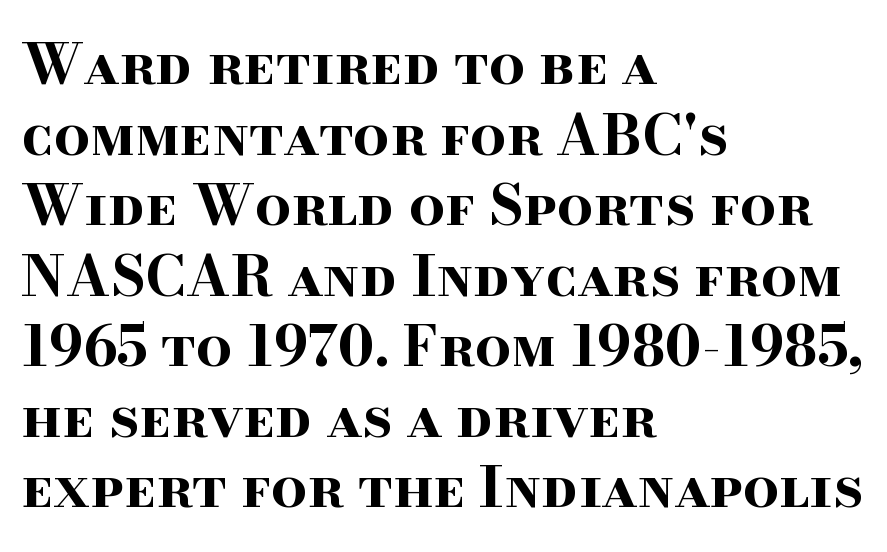
Q: Is the text bold? A: Yes.
Q: Is the text italic (slanted)? A: No, it is upright.
Q: Is the typeface a serif or a sans-serif typeface? A: Serif.
Q: Is the text underlined? A: No.
Q: How is the paragraph aligned? A: Left-aligned.
Q: Is the spacing between letters normal or unusually wide? A: Normal.
Q: Is the spacing between lines tight, normal or loose? A: Normal.
Q: Width (condensed, normal, or wide)? A: Wide.
Q: Stroke contrast? A: High.
Q: x-height? A: Small.
Q: Monospaced? A: No.
